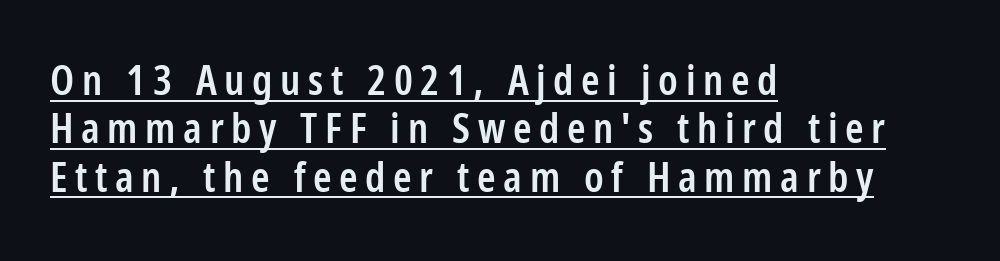
{"serif": "no", "italic": "no", "bold": "semi", "weight": "semibold", "width": "condensed", "stroke_contrast": "low", "x_height": "medium", "monospaced": "no", "underline": "yes", "align": "left", "line_spacing": "tight", "line_spacing_ratio": 1.15, "glyph_px": 42}
